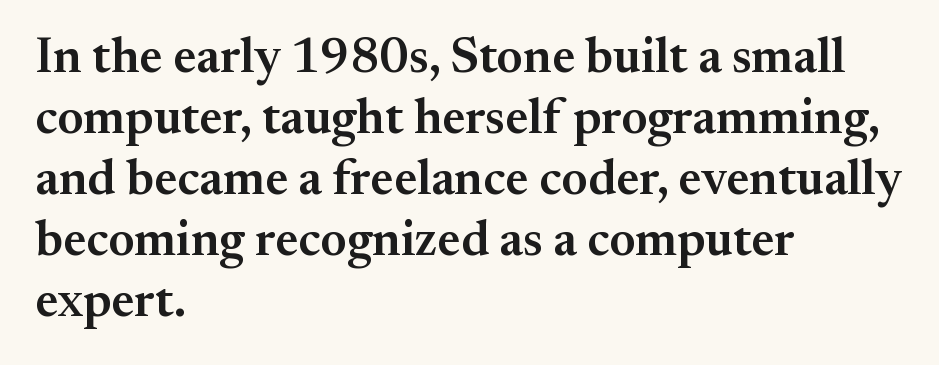
{"serif": "yes", "italic": "no", "bold": "semi", "weight": "semibold", "width": "normal", "stroke_contrast": "medium", "x_height": "small", "monospaced": "no", "underline": "no", "align": "left", "line_spacing_ratio": 1.22, "letter_spacing": "normal", "letter_spacing_em": 0.0, "glyph_px": 50}
